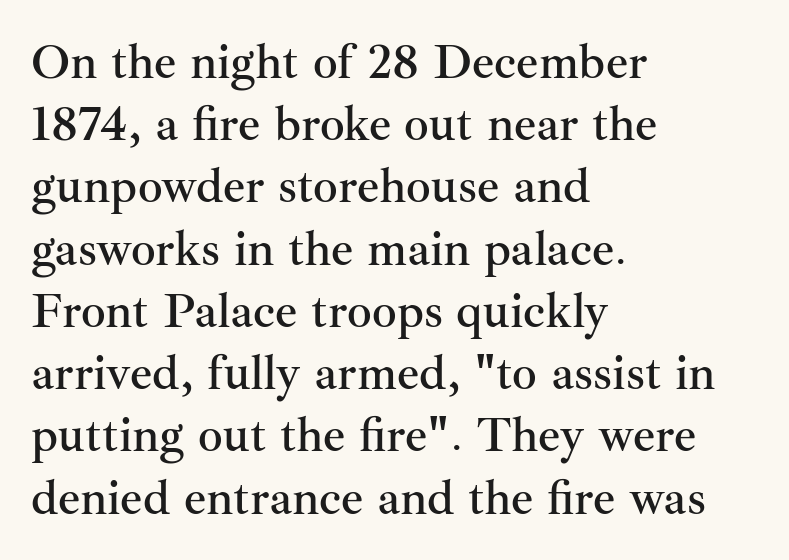
Each letter keeps its own natural width here, so spacing adapts to shape. Characters remain perfectly vertical along every line. The space beneath each line is pristine and unruled. The typesetter chose a ragged-right arrangement here. Compared with typical body copy, the letter spacing here is the same. The typeface chosen for these lines features serifs.
